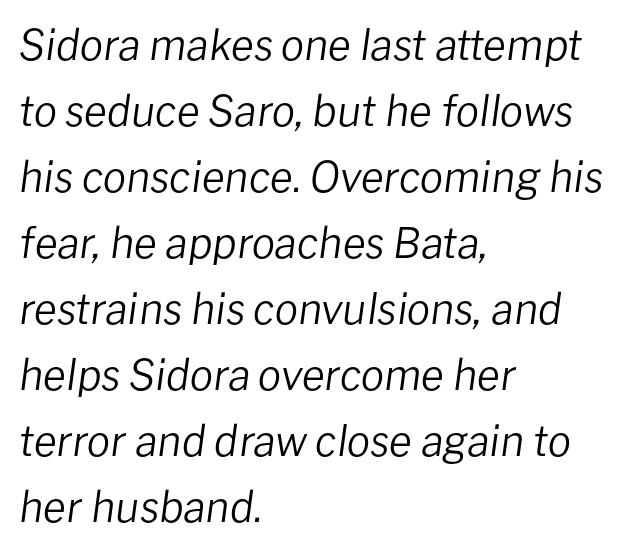
Looks like regular typesetting: each glyph gets only the width it needs. Letters have the restrained weight of plain body copy at most. There is no visible air inserted between adjacent glyphs. The zone under the glyphs is completely vacant. A normal amount of white space separates one row of letters from the next.
